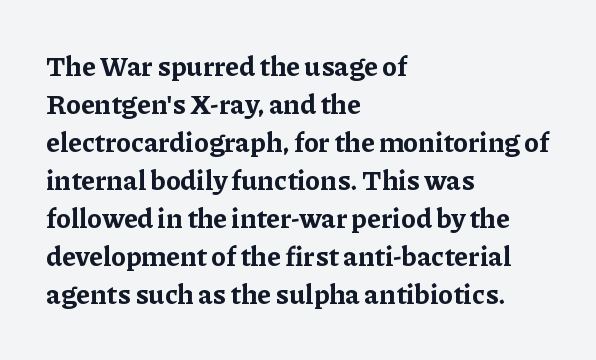
Nothing unusual about the tracking: characters are spaced as the font intends. Glance below the letters and you will spot only blank space. Designer's note — italics off, roman on. Alignment: flush left.
